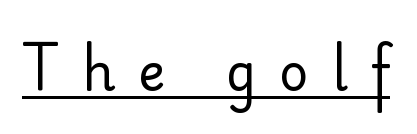
{"serif": "no", "italic": "no", "bold": "no", "weight": "regular", "width": "normal", "stroke_contrast": "low", "x_height": "small", "monospaced": "no", "underline": "yes", "letter_spacing": "wide", "letter_spacing_em": 0.45, "glyph_px": 51}
